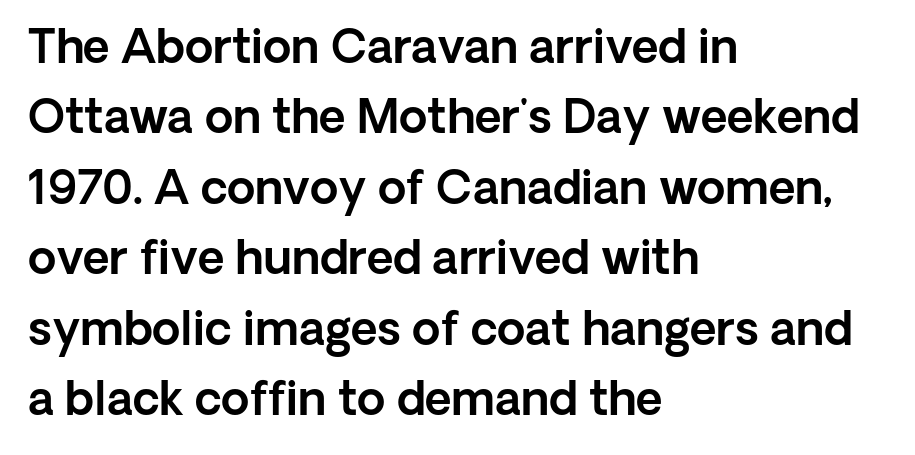
{"serif": "no", "italic": "no", "width": "normal", "x_height": "medium", "monospaced": "no", "underline": "no", "align": "left", "line_spacing": "normal", "line_spacing_ratio": 1.53, "letter_spacing": "normal", "letter_spacing_em": 0.0, "glyph_px": 46}
